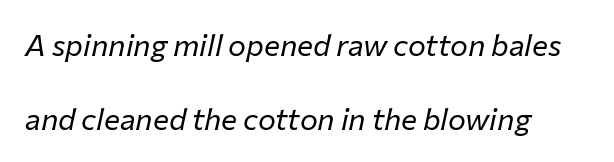
In CSS terms this would be text-align: left. The letters advance in unequal steps, a hallmark of proportional type. Characters follow at the spacing the type designer built in. Beneath every word, the page is bare. Nothing heavy about these letters — not bold at all.
